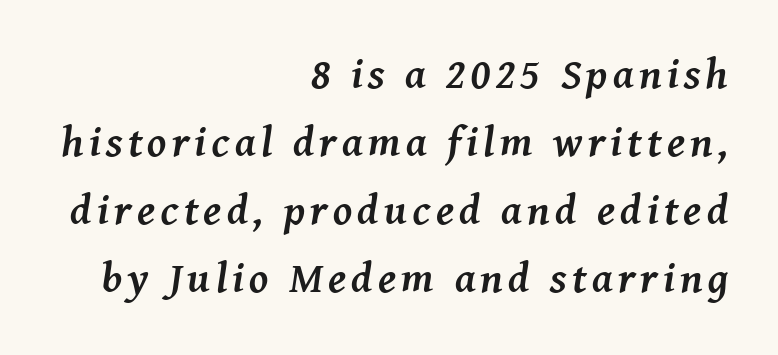
Q: Is the text bold? A: Yes.
Q: Is the text italic (slanted)? A: Yes, it leans right by about 8 degrees.
Q: Is the typeface a serif or a sans-serif typeface? A: Serif.
Q: Is the text underlined? A: No.
Q: How is the paragraph aligned? A: Right-aligned.
Q: Is the spacing between lines tight, normal or loose? A: Normal.
Q: Width (condensed, normal, or wide)? A: Normal.
Q: Stroke contrast? A: Medium.
Q: x-height? A: Medium.
Q: Monospaced? A: No.
